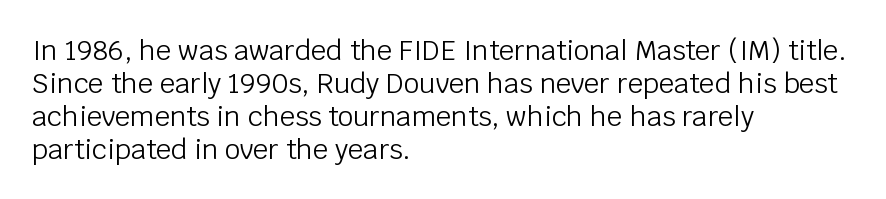
The type sits square on the baseline with zero lean. All the whitespace from short lines collects on the right. Students, note that the glyphs here touch the page at normal intervals. Weight class: somewhere from thin through regular. The foot of each line stays bare and open.
